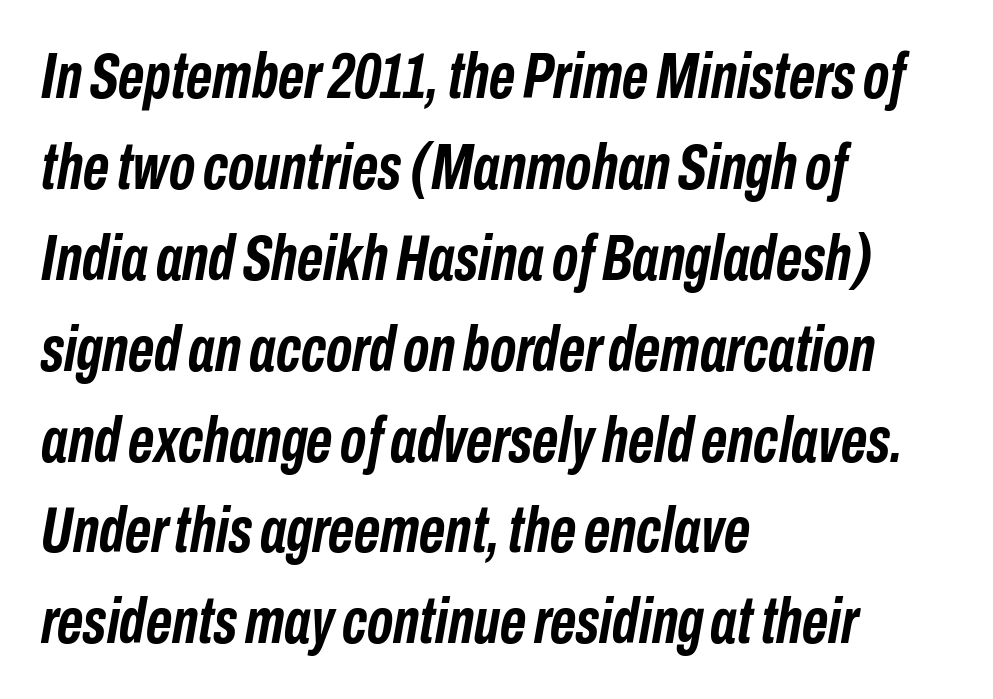
The image shows 64 px semibold, condensed type, italic (leaning right); set left-aligned, normal line spacing (1.42x), normal letter spacing, not underlined; low stroke contrast and a medium x-height.
